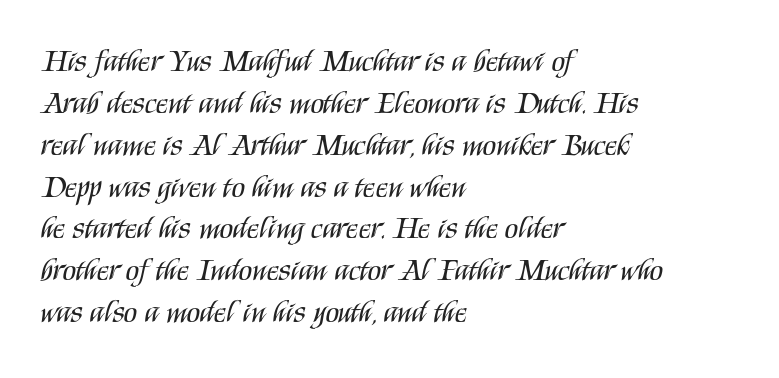
Visually the block forms a straight wall on the left and a jagged coastline on the right. The text was rendered using a sans face with plain stroke endings. The weight would be labelled regular, book, light, or lighter still. Does extra space separate the letters? No, they use regular spacing. This sample has the flowing, uneven cadence of proportional lettering.
